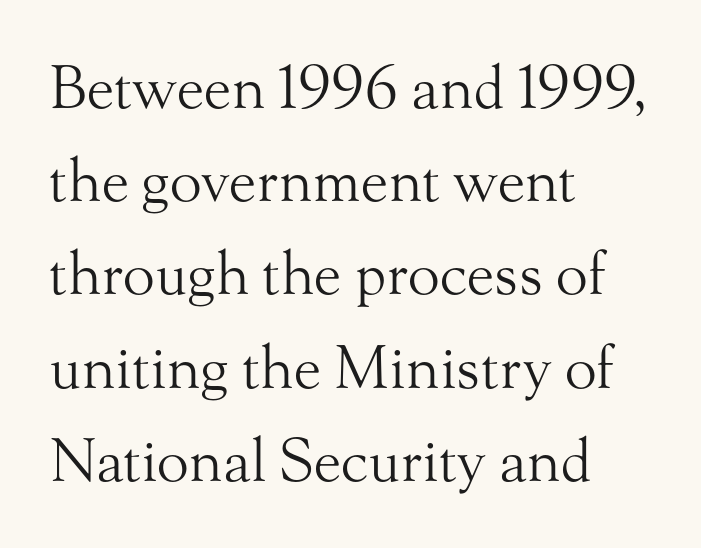
No chunkiness to these letters — they're not bold. What stands out about the letter spacing? Nothing — it is the standard amount. The foot of each line stays bare and open. You could not count columns in this text — the font is proportionally spaced. In terms of posture, this sample is upright.
